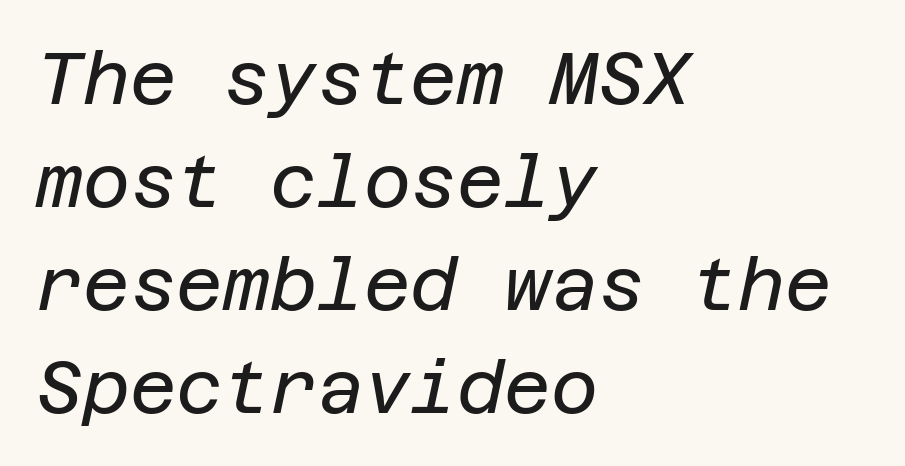
The tracking reads as untouched default to a designer's eye. The area under the type is left untouched. A typesetter would mark this as italic. The typesetting does not lean heavy: it is not bold. Teacher's note: observe the even left margin — that is flush-left alignment. Compared with typical paragraphs, the rows here are spaced about the same.
